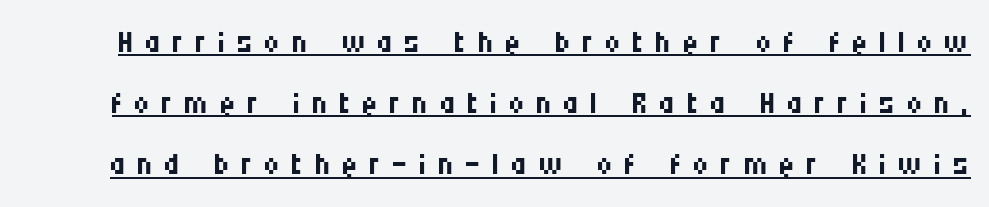
{"serif": "no", "italic": "no", "bold": "no", "weight": "regular", "width": "condensed", "stroke_contrast": "medium", "x_height": "large", "monospaced": "no", "underline": "yes", "line_spacing": "normal", "line_spacing_ratio": 1.36, "letter_spacing": "wide", "letter_spacing_em": 0.24, "glyph_px": 45}
